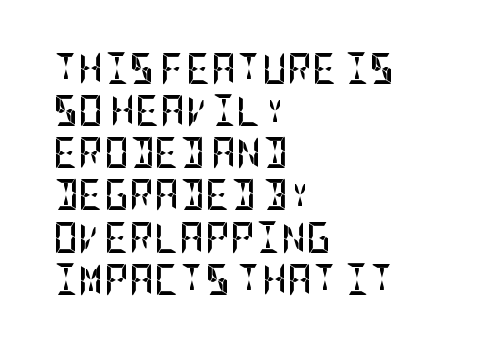
Short note: letters normally spaced. Just letters on the line, the space beneath them empty. The font is running at its bold setting. Every character sits straight up, as roman type does.
